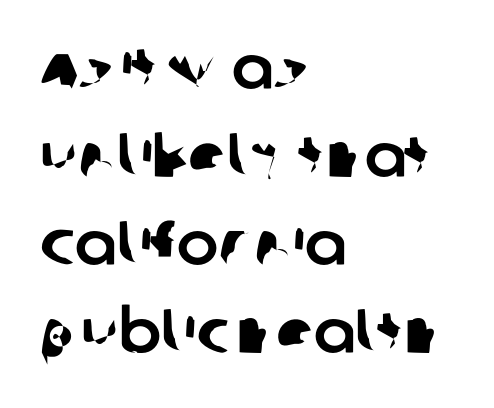
Q: Is the typeface a serif or a sans-serif typeface? A: Sans-serif.
Q: Is the text underlined? A: No.
Q: How is the paragraph aligned? A: Left-aligned.
Q: Is the spacing between letters normal or unusually wide? A: Normal.
Q: Is the spacing between lines tight, normal or loose? A: Normal.
Q: Width (condensed, normal, or wide)? A: Normal.
Q: Stroke contrast? A: Low.
Q: x-height? A: Large.
Q: Monospaced? A: No.
